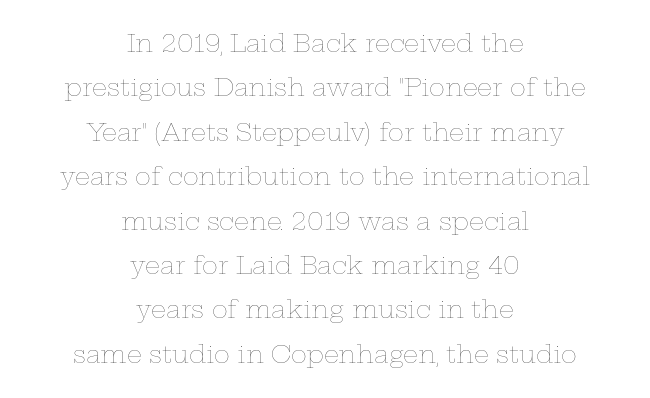
Q: Is the text bold? A: No.
Q: Is the text italic (slanted)? A: No, it is upright.
Q: Is the text underlined? A: No.
Q: How is the paragraph aligned? A: Centered.
Q: Is the spacing between letters normal or unusually wide? A: Normal.
